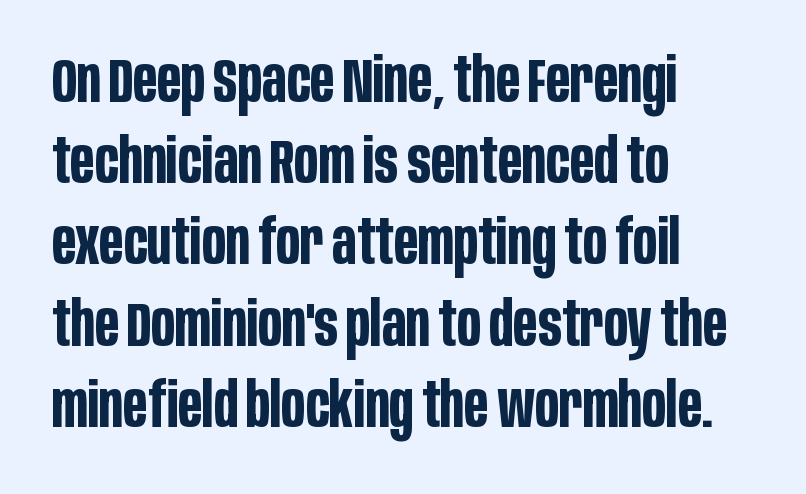
The image shows 62 px bold, condensed sans-serif type, upright; set left-aligned, normal line spacing (1.31x), normal letter spacing, not underlined; low stroke contrast and a large x-height.
